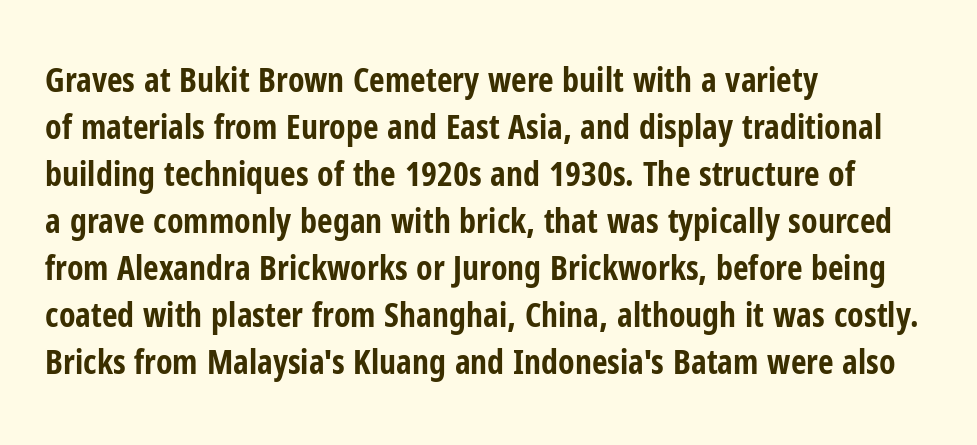
{"serif": "no", "italic": "no", "bold": "yes", "weight": "bold", "width": "condensed", "stroke_contrast": "low", "x_height": "medium", "monospaced": "no", "underline": "no", "align": "left", "line_spacing": "normal", "line_spacing_ratio": 1.38, "letter_spacing": "normal", "letter_spacing_em": 0.0, "glyph_px": 34}
